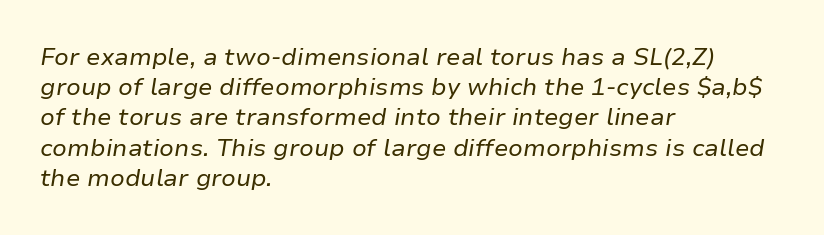
The image shows 24 px text type, italic (leaning right); set left-aligned, normal line spacing (1.26x), normal letter spacing, not underlined.
